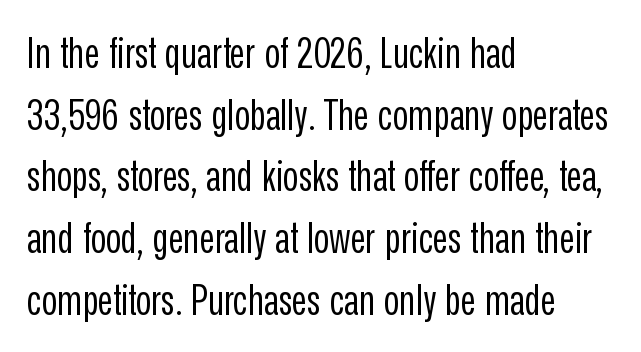
Q: Is the text bold? A: No.
Q: Is the text italic (slanted)? A: No, it is upright.
Q: Is the typeface a serif or a sans-serif typeface? A: Sans-serif.
Q: Is the text underlined? A: No.
Q: How is the paragraph aligned? A: Left-aligned.
Q: Is the spacing between letters normal or unusually wide? A: Normal.
Q: Is the spacing between lines tight, normal or loose? A: Normal.
Q: Width (condensed, normal, or wide)? A: Condensed.
Q: Stroke contrast? A: Low.
Q: x-height? A: Medium.
Q: Monospaced? A: No.
